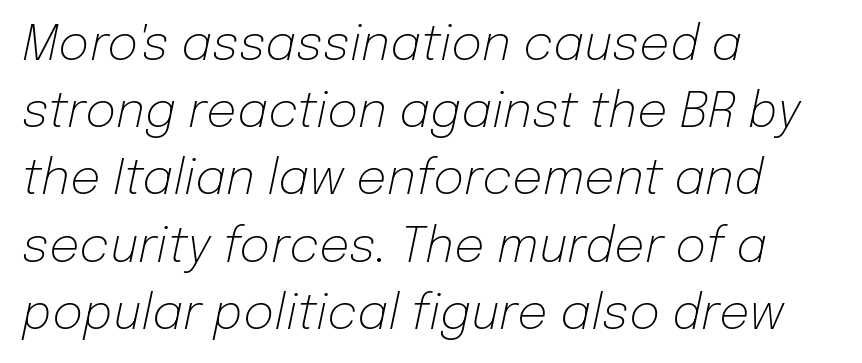
The face used here is proportionally spaced, like ordinary book or web type. Horizontally, the lines are justified to the leading edge only. Letter spacing: default. The rendering uses a moderate line-height, typical for paragraphs. The face used here has a pronounced slope to its letters.
